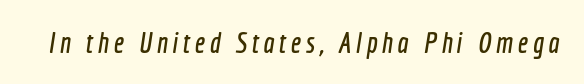
{"serif": "no", "width": "condensed", "x_height": "medium", "monospaced": "no", "underline": "no", "glyph_px": 29}
